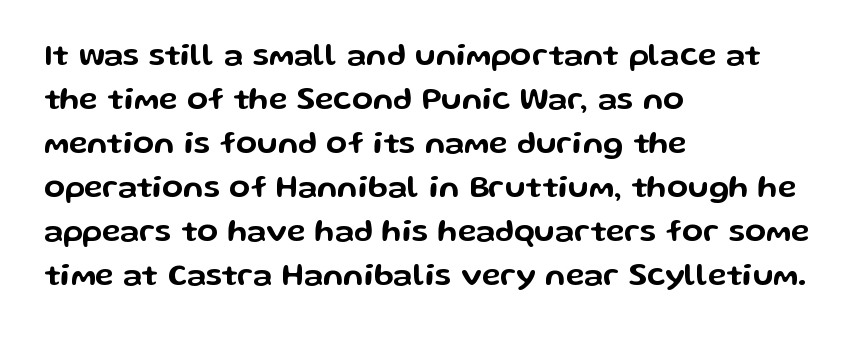
Q: Is the text italic (slanted)? A: No, it is upright.
Q: Is the typeface a serif or a sans-serif typeface? A: Sans-serif.
Q: Is the text underlined? A: No.
Q: How is the paragraph aligned? A: Left-aligned.
Q: Is the spacing between letters normal or unusually wide? A: Normal.
Q: Is the spacing between lines tight, normal or loose? A: Normal.
Q: Width (condensed, normal, or wide)? A: Wide.
Q: Stroke contrast? A: Low.
Q: x-height? A: Medium.
Q: Monospaced? A: No.
